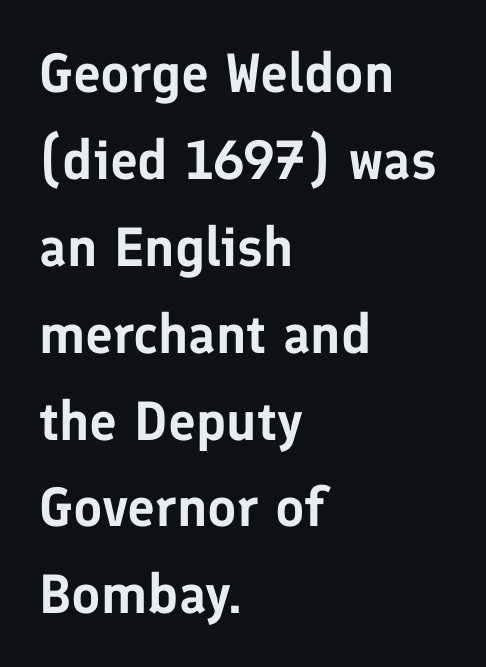
{"serif": "no", "italic": "no", "width": "normal", "stroke_contrast": "low", "x_height": "medium", "monospaced": "no", "underline": "no", "align": "left", "line_spacing": "normal", "line_spacing_ratio": 1.58, "letter_spacing": "normal", "letter_spacing_em": 0.0, "glyph_px": 55}
